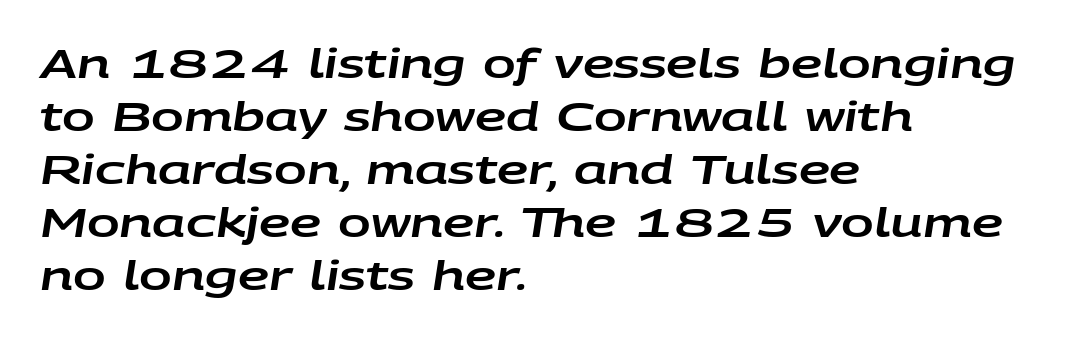
{"italic": "yes", "lean": "right", "slant_degrees": 9, "width": "wide", "stroke_contrast": "low", "x_height": "large", "monospaced": "no", "underline": "no", "align": "left", "line_spacing": "normal", "line_spacing_ratio": 1.36, "letter_spacing": "normal", "letter_spacing_em": 0.0, "glyph_px": 39}
